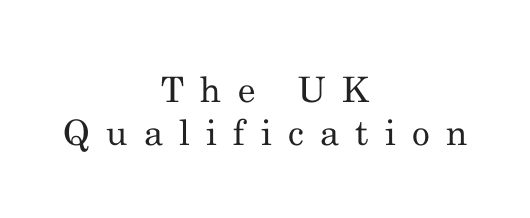
Q: Is the text bold? A: No.
Q: Is the text italic (slanted)? A: No, it is upright.
Q: Is the typeface a serif or a sans-serif typeface? A: Serif.
Q: Is the text underlined? A: No.
Q: How is the paragraph aligned? A: Centered.
Q: Is the spacing between letters normal or unusually wide? A: Unusually wide.
Q: Width (condensed, normal, or wide)? A: Normal.
Q: Stroke contrast? A: Medium.
Q: x-height? A: Small.
Q: Monospaced? A: No.
